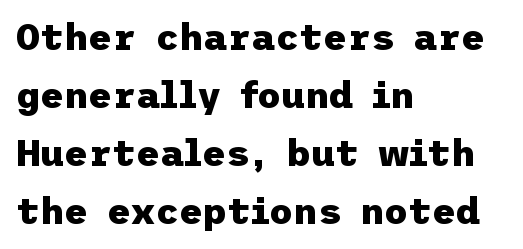
Does the leading feel generous? No, just average. Posture: straight, roman, zero tilt. There is no visible air inserted between adjacent glyphs. Check where the strokes stop: nothing finishes them off — pure sans.
